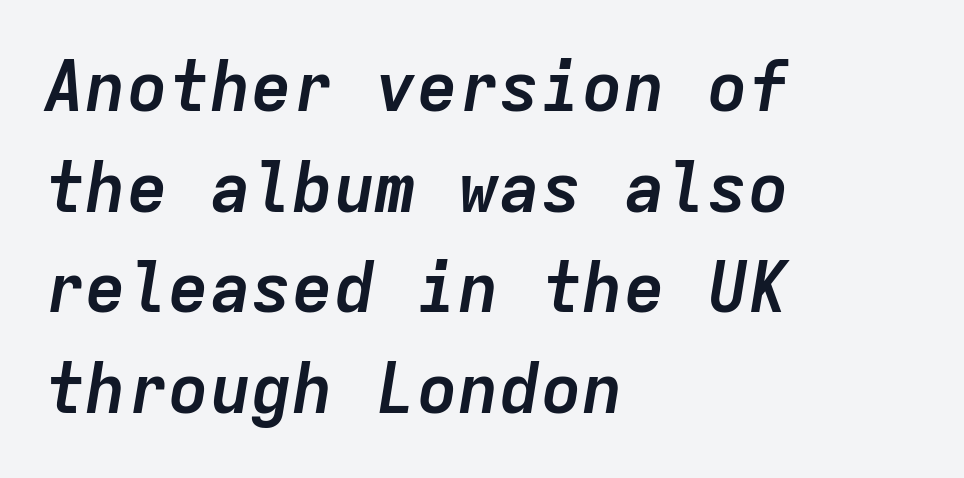
Looking at the ascenders, they clearly lean. This sample keeps an unexceptional amount of space between lines. The passage shown is not underscored anywhere. The rendering uses typewriter-style spacing with identical character cells. Teacher's note: observe the even left margin — that is flush-left alignment. As a designer I'd log this as weight 700, bold.
